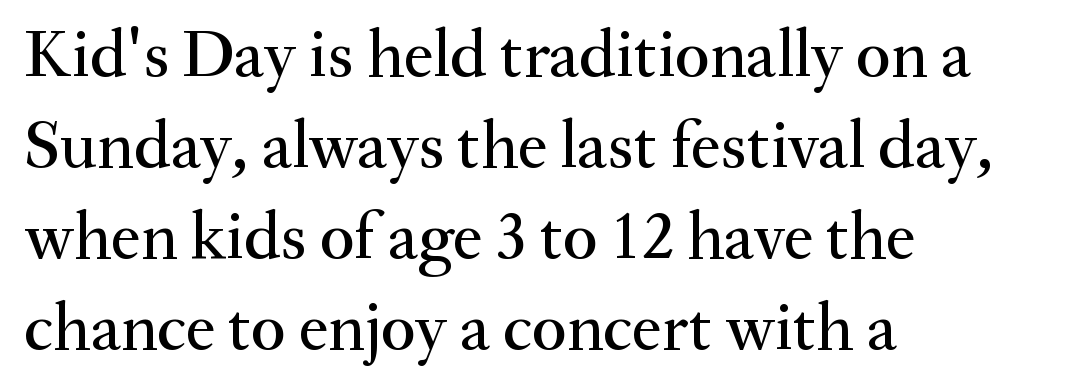
Q: Is the text italic (slanted)? A: No, it is upright.
Q: Is the typeface a serif or a sans-serif typeface? A: Serif.
Q: Is the text underlined? A: No.
Q: How is the paragraph aligned? A: Left-aligned.
Q: Is the spacing between letters normal or unusually wide? A: Normal.
Q: Is the spacing between lines tight, normal or loose? A: Normal.
Q: Width (condensed, normal, or wide)? A: Normal.
Q: Stroke contrast? A: Medium.
Q: x-height? A: Small.
Q: Monospaced? A: No.
